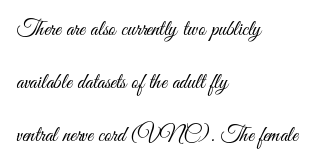
Characters follow at the spacing the type designer built in. The space between consecutive lines is lavish. Just letters on the line, the space beneath them empty. These glyphs show unthickened strokes, regular width or finer. The lines are quadded left.
